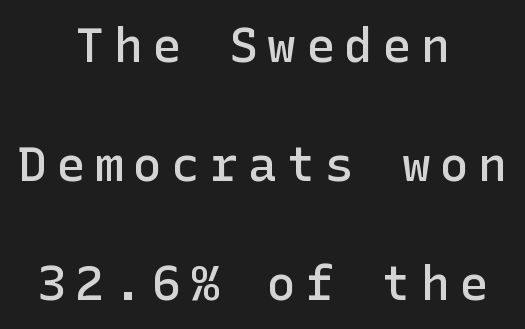
{"serif": "no", "italic": "no", "bold": "semi", "weight": "semibold", "width": "normal", "stroke_contrast": "low", "x_height": "medium", "underline": "no", "align": "center", "line_spacing": "loose", "line_spacing_ratio": 2.48, "letter_spacing": "wide", "letter_spacing_em": 0.2, "glyph_px": 48}
